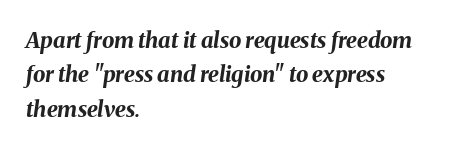
This sample keeps an unexceptional amount of space between lines. It's the slanting kind of type. In terms of weight, the rendering is a true, heavy bold. Clear beneath every line of the passage. Notice how the passage keeps a crisp vertical edge on the left only. The tracking reads as untouched default to a designer's eye.
